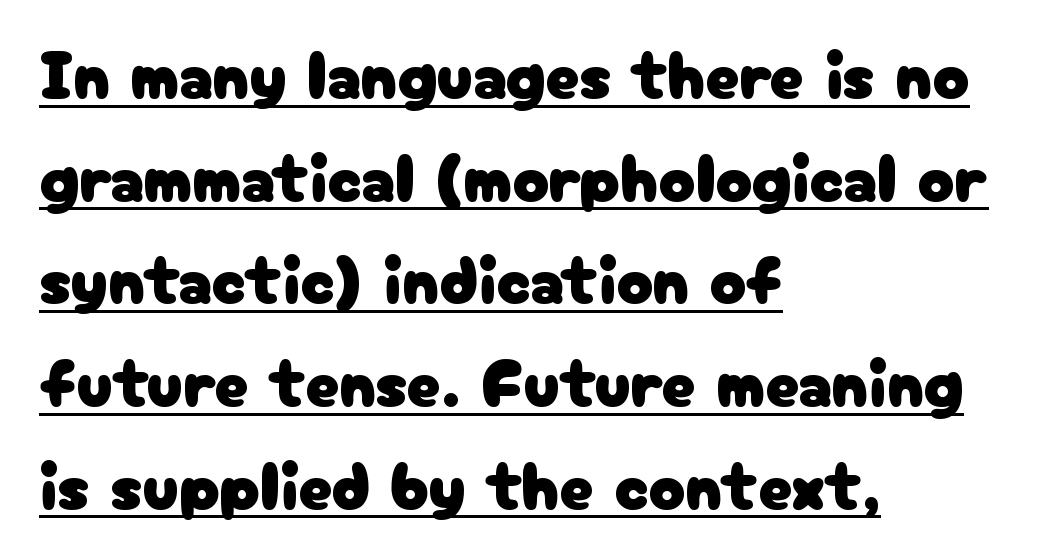
{"serif": "no", "italic": "no", "width": "normal", "stroke_contrast": "low", "x_height": "medium", "monospaced": "no", "underline": "yes", "align": "left", "line_spacing": "normal", "line_spacing_ratio": 1.51, "letter_spacing": "normal", "letter_spacing_em": 0.0, "glyph_px": 68}
